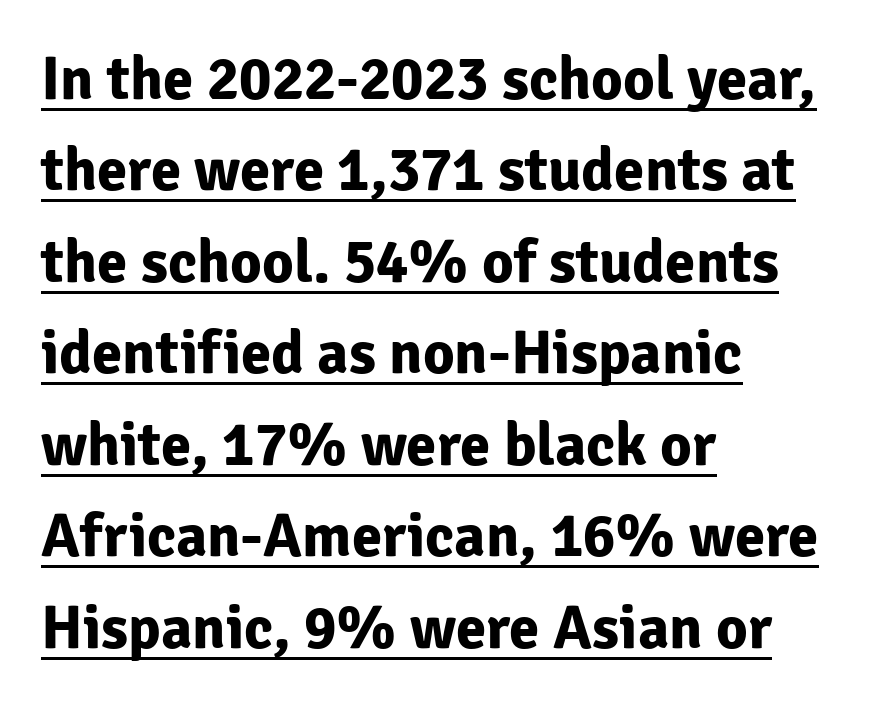
{"serif": "no", "italic": "no", "bold": "yes", "weight": "bold", "width": "normal", "stroke_contrast": "low", "x_height": "medium", "monospaced": "no", "underline": "yes", "align": "left", "line_spacing": "normal", "line_spacing_ratio": 1.5, "letter_spacing": "normal", "letter_spacing_em": 0.0, "glyph_px": 61}
